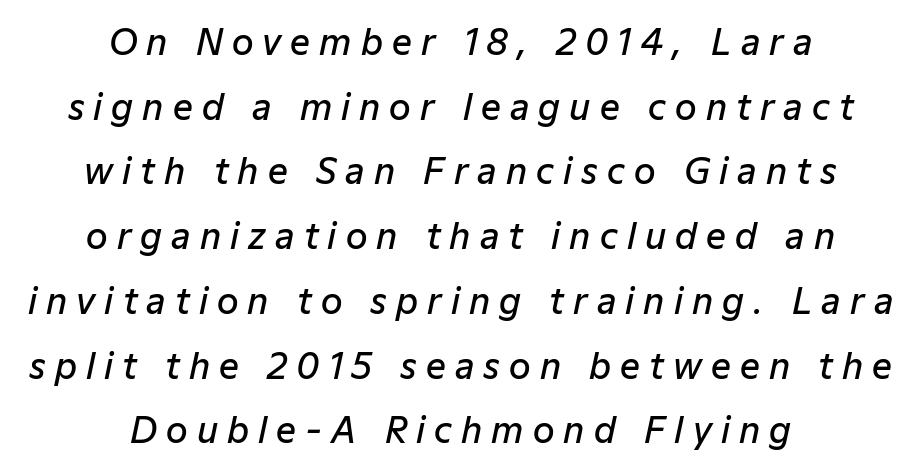
The gap between lines stays unmarked. Notice how the passage keeps no hard edge, just a central spine. Slanted lettering throughout. Moderately thickened strokes mark this as semibold type. Is the letter spacing exaggerated? Yes — the characters are pushed far apart.
